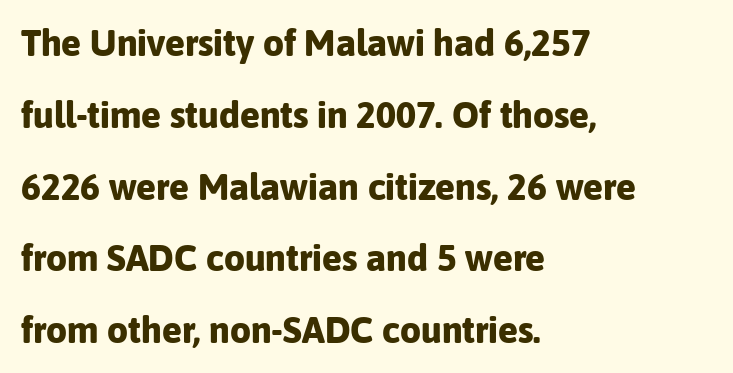
Is there much room between lines? Yes — plenty of vertical air separates them. Compared with typical body copy, the letter spacing here is the same. Characters remain perfectly vertical along every line. Alignment: flush left.
